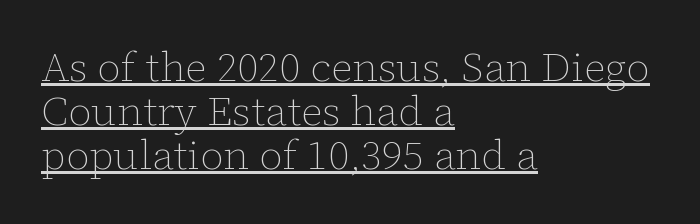
{"italic": "no", "bold": "no", "weight": "thin", "width": "normal", "stroke_contrast": "low", "x_height": "medium", "monospaced": "no", "underline": "yes", "align": "left", "line_spacing": "tight", "line_spacing_ratio": 1.07, "letter_spacing": "normal", "letter_spacing_em": 0.0, "glyph_px": 41}
